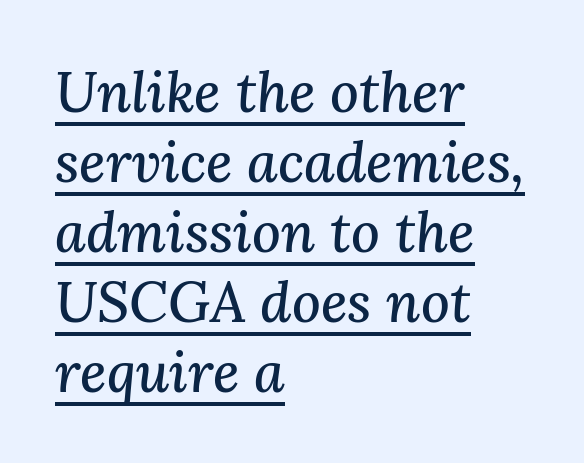
Q: Is the text italic (slanted)? A: Yes, it leans right by about 3 degrees.
Q: Is the typeface a serif or a sans-serif typeface? A: Serif.
Q: Is the text underlined? A: Yes.
Q: How is the paragraph aligned? A: Left-aligned.
Q: Is the spacing between letters normal or unusually wide? A: Normal.
Q: Is the spacing between lines tight, normal or loose? A: Normal.
Q: Width (condensed, normal, or wide)? A: Normal.
Q: Stroke contrast? A: Medium.
Q: x-height? A: Medium.
Q: Monospaced? A: No.
